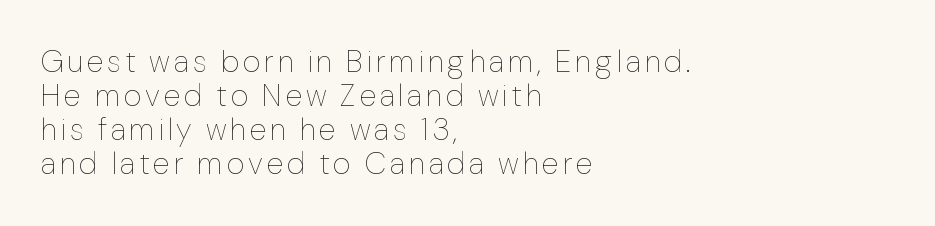
{"italic": "no", "bold": "no", "weight": "thin", "width": "normal", "stroke_contrast": "low", "x_height": "medium", "monospaced": "no", "underline": "no", "align": "left", "line_spacing": "tight", "line_spacing_ratio": 1.1, "glyph_px": 31}
